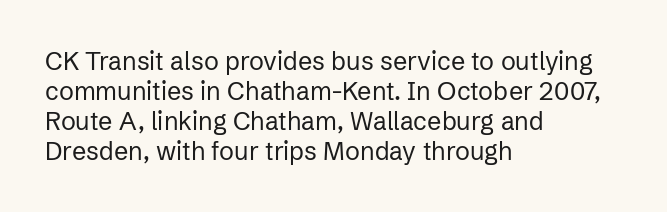
Stem width sits at or under what a default text font uses. Rendered with straight, roman letterforms. In CSS terms this would be text-align: left. Is the letter spacing exaggerated? No — it looks like the ordinary default.
